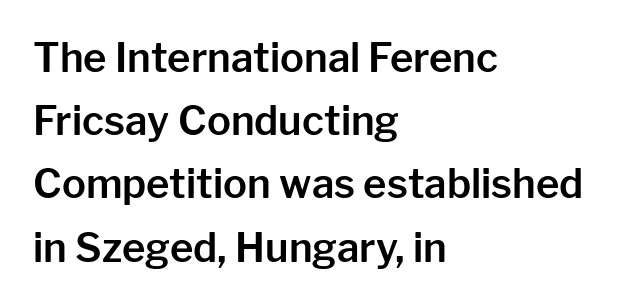
The image shows 40 px sans-serif type, upright; set left-aligned, normal line spacing (1.58x), normal letter spacing, not underlined; low stroke contrast and a medium x-height.
